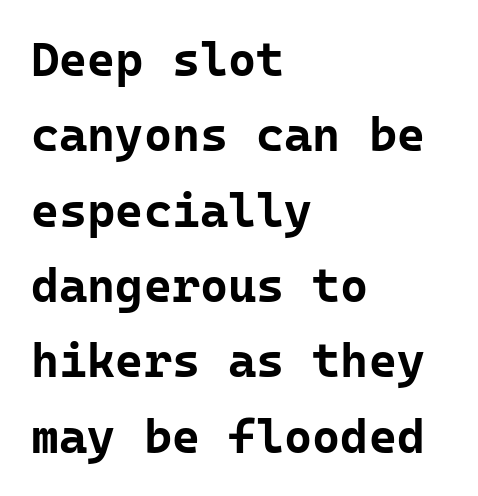
{"serif": "no", "italic": "no", "bold": "yes", "weight": "bold", "width": "normal", "stroke_contrast": "low", "x_height": "medium", "monospaced": "yes", "underline": "no", "align": "left", "line_spacing": "normal", "line_spacing_ratio": 1.57, "letter_spacing": "normal", "letter_spacing_em": 0.0, "glyph_px": 48}
